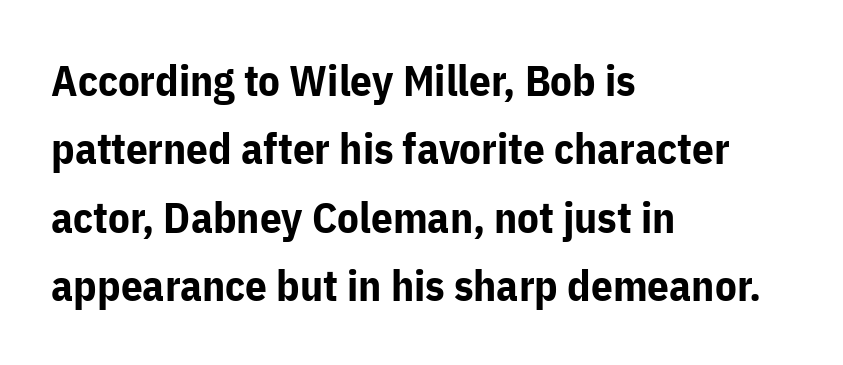
Stroke terminals: plain, sans-serif. This sample has the flowing, uneven cadence of proportional lettering. Which margin do the lines hug? The left one — the right edge is uneven. Tracking value appears to be zero — textbook default spacing.
